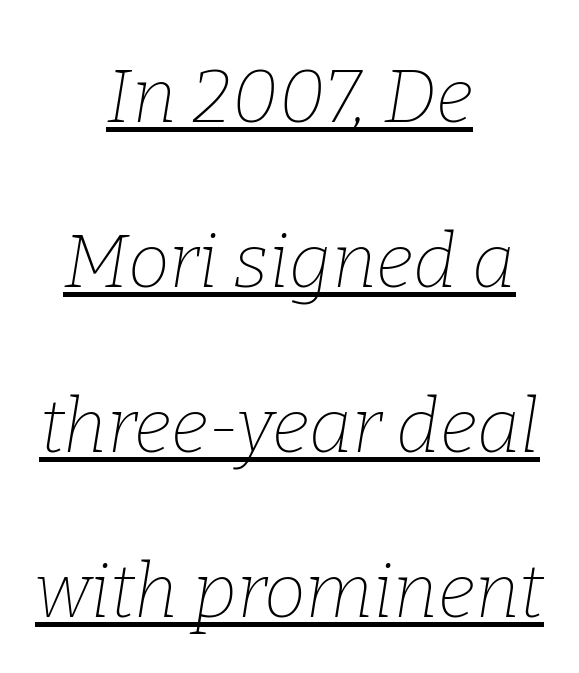
The image shows 75 px thin serif type, italic (leaning right); set centered, loose line spacing (2.2x), normal letter spacing, underlined; low stroke contrast and a medium x-height.
